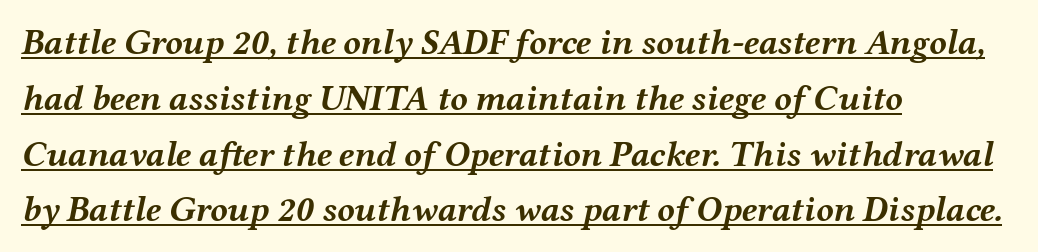
{"italic": "yes", "lean": "right", "slant_degrees": 12, "bold": "yes", "weight": "semibold", "width": "wide", "stroke_contrast": "medium", "x_height": "medium", "monospaced": "no", "underline": "yes", "align": "left", "line_spacing": "normal", "line_spacing_ratio": 1.55, "letter_spacing": "normal", "letter_spacing_em": 0.0, "glyph_px": 36}
